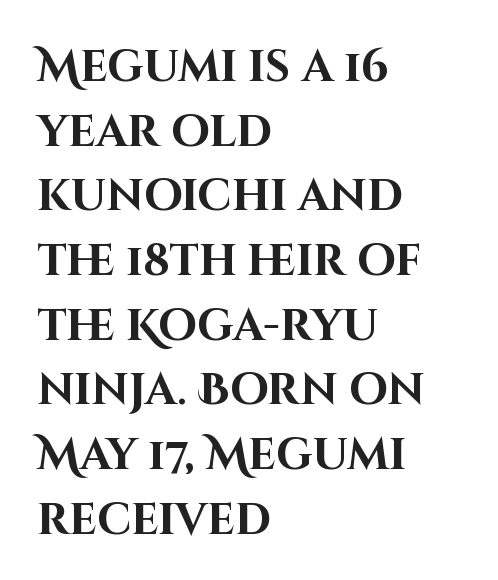
Q: Is the text bold? A: Yes.
Q: Is the text italic (slanted)? A: No, it is upright.
Q: Is the typeface a serif or a sans-serif typeface? A: Sans-serif.
Q: Is the text underlined? A: No.
Q: How is the paragraph aligned? A: Left-aligned.
Q: Is the spacing between letters normal or unusually wide? A: Normal.
Q: Is the spacing between lines tight, normal or loose? A: Normal.
Q: Width (condensed, normal, or wide)? A: Normal.
Q: Stroke contrast? A: High.
Q: x-height? A: Large.
Q: Monospaced? A: No.
